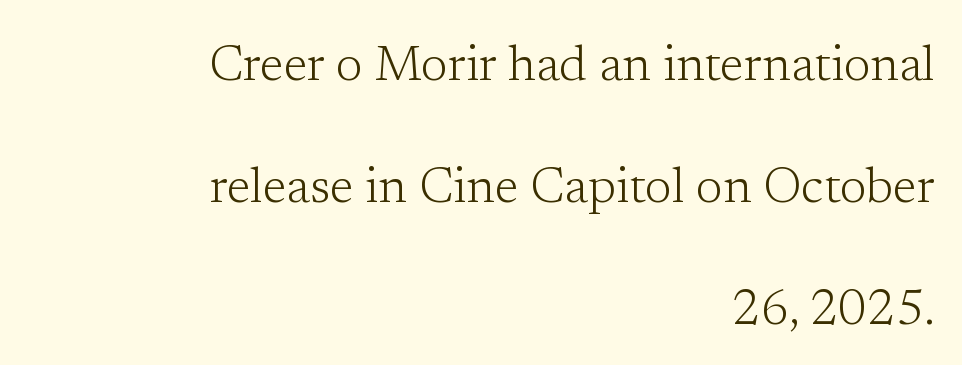
Observe the serifs anchoring each vertical stroke in this sample. Here the designer chose a conventional face with non-uniform glyph widths. This rendering features lettering with no underline. Posture: straight, roman, zero tilt.
